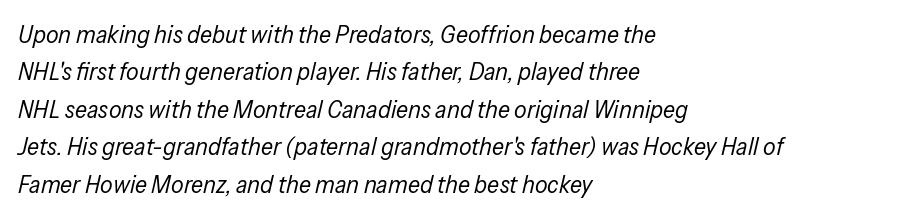
Q: Is the text bold? A: No.
Q: Is the text italic (slanted)? A: Yes, it leans right by about 13 degrees.
Q: Is the text underlined? A: No.
Q: How is the paragraph aligned? A: Left-aligned.
Q: Is the spacing between letters normal or unusually wide? A: Normal.
Q: Is the spacing between lines tight, normal or loose? A: Normal.
